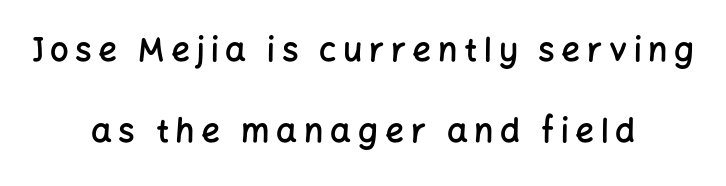
The image shows 33 px semibold sans-serif type, upright; set centered, loose line spacing (2.46x), unusually wide letter spacing (+0.2 em), not underlined; low stroke contrast and a medium x-height.
